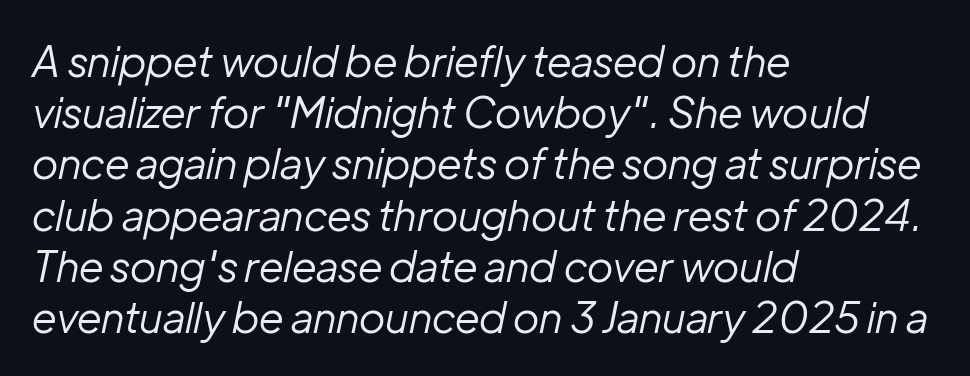
Q: Is the text bold? A: No.
Q: Is the text italic (slanted)? A: Yes, it leans right by about 12 degrees.
Q: Is the text underlined? A: No.
Q: How is the paragraph aligned? A: Left-aligned.
Q: Is the spacing between letters normal or unusually wide? A: Normal.
Q: Width (condensed, normal, or wide)? A: Normal.
Q: Stroke contrast? A: Low.
Q: x-height? A: Medium.
Q: Monospaced? A: No.
